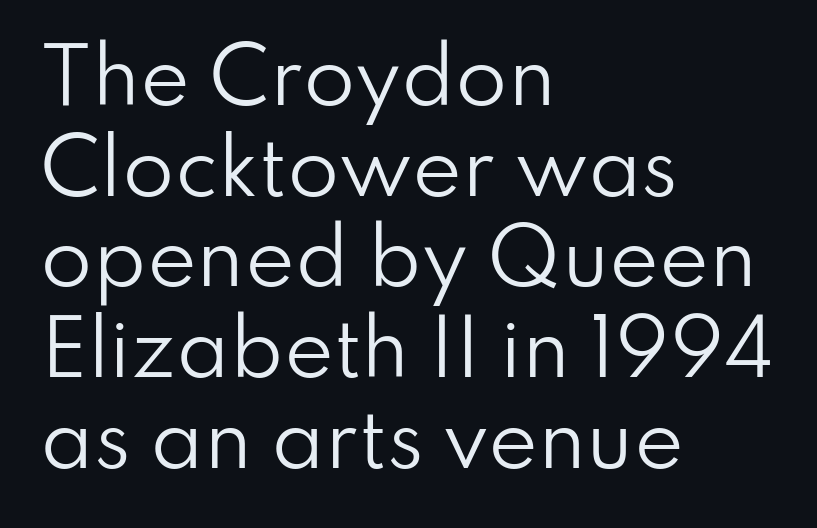
Q: Is the text bold? A: No.
Q: Is the text italic (slanted)? A: No, it is upright.
Q: Is the typeface a serif or a sans-serif typeface? A: Sans-serif.
Q: Is the text underlined? A: No.
Q: How is the paragraph aligned? A: Left-aligned.
Q: Is the spacing between letters normal or unusually wide? A: Normal.
Q: Width (condensed, normal, or wide)? A: Normal.
Q: Stroke contrast? A: Low.
Q: x-height? A: Small.
Q: Monospaced? A: No.
